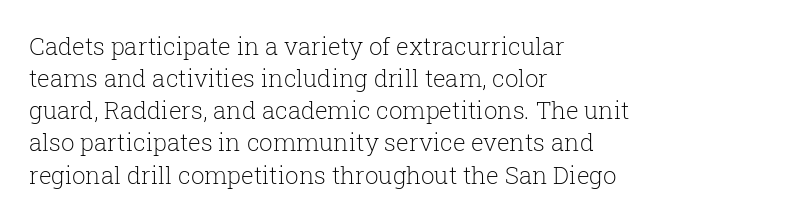
Q: Is the text bold? A: No.
Q: Is the text italic (slanted)? A: No, it is upright.
Q: Is the text underlined? A: No.
Q: How is the paragraph aligned? A: Left-aligned.
Q: Is the spacing between letters normal or unusually wide? A: Normal.
Q: Is the spacing between lines tight, normal or loose? A: Normal.
